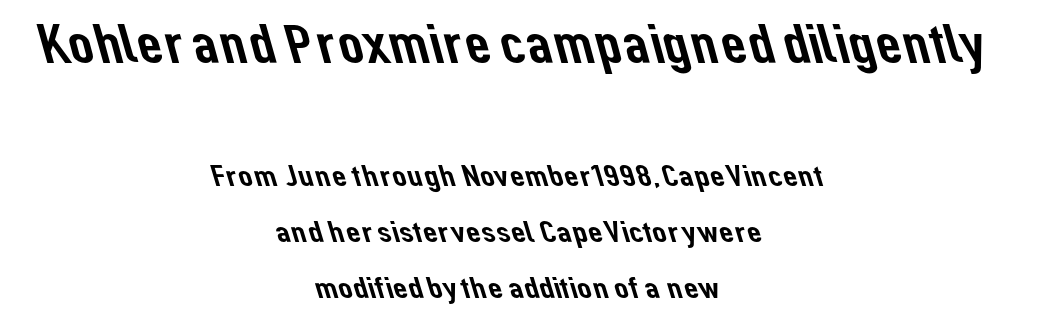
A sans-serif font was chosen for this passage. The face used here is proportionally spaced, like ordinary book or web type. Which of the two is more prominent by size? The first, at the top. If you folded the block vertically in half, each line would mirror itself in length. The horizontal fit of the characters is conventional and even. Just letters on the line, the space beneath them empty.
